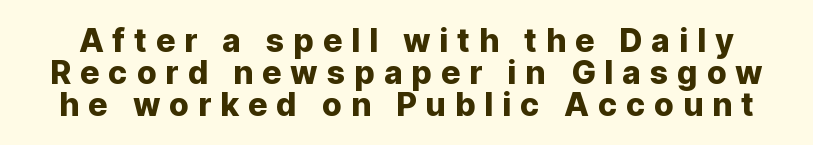
This sample uses a sans-serif face. Do the characters align in a grid? No, the font is proportional. One glance says dense: line gaps are narrower than usual. It's the straight-up-and-down kind of type. The tracking reads as deliberately expanded to a designer's eye.
